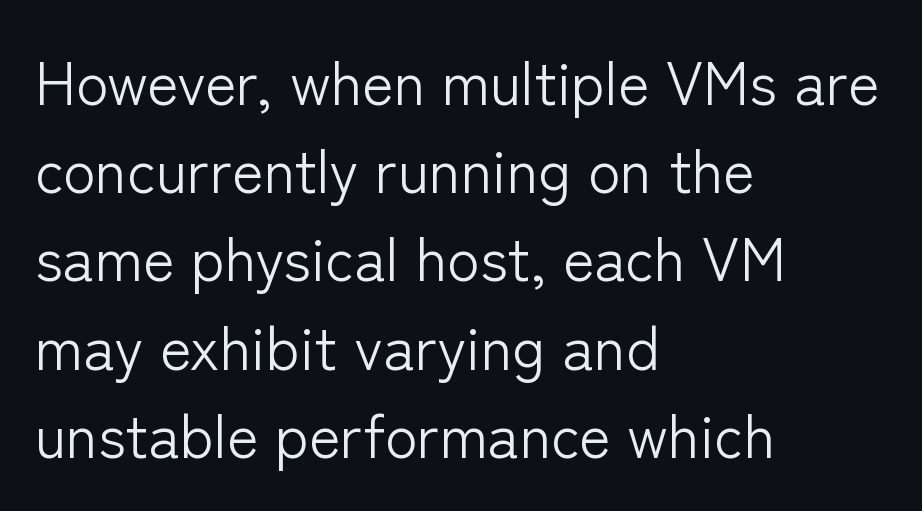
Does extra space separate the letters? No, they use regular spacing. These lines are rendered in a variable-pitch font. Alignment: flush left. Stroke terminals: plain, sans-serif. The lines sit at an ordinary, default distance from one another. No chunkiness to these letters — they're not bold.
